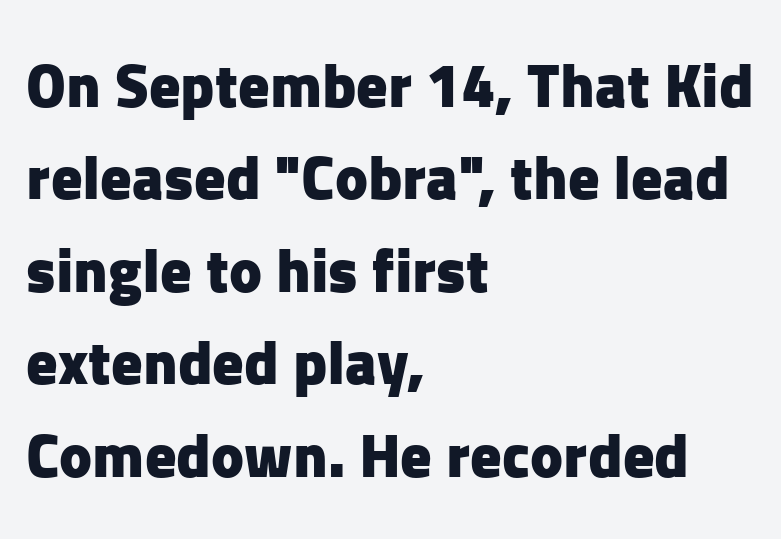
Here the glyphs are tracked normally, forming tight word shapes. Note the varied advance widths — an 'i' is clearly narrower than an 'm'. The space directly below the letters is spotless. Rows of type keep a routine distance in the vertical direction. Nope, not italic — everything's standing straight.
